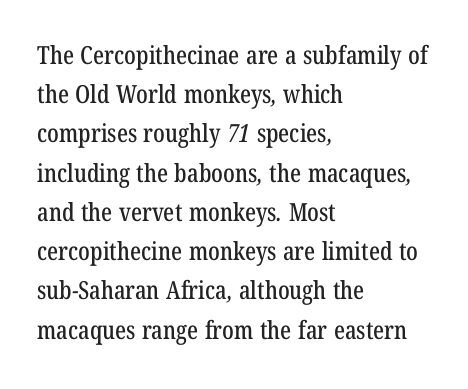
Q: Is the text underlined? A: No.
Q: How is the paragraph aligned? A: Left-aligned.
Q: Is the spacing between letters normal or unusually wide? A: Normal.
Q: Is the spacing between lines tight, normal or loose? A: Normal.
